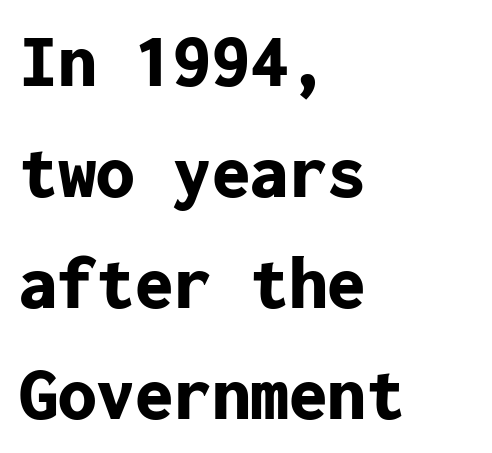
{"serif": "no", "italic": "no", "bold": "yes", "weight": "bold", "width": "normal", "stroke_contrast": "low", "x_height": "medium", "monospaced": "yes", "underline": "no", "align": "left", "line_spacing": "normal", "line_spacing_ratio": 1.44, "letter_spacing": "normal", "letter_spacing_em": 0.0, "glyph_px": 77}
